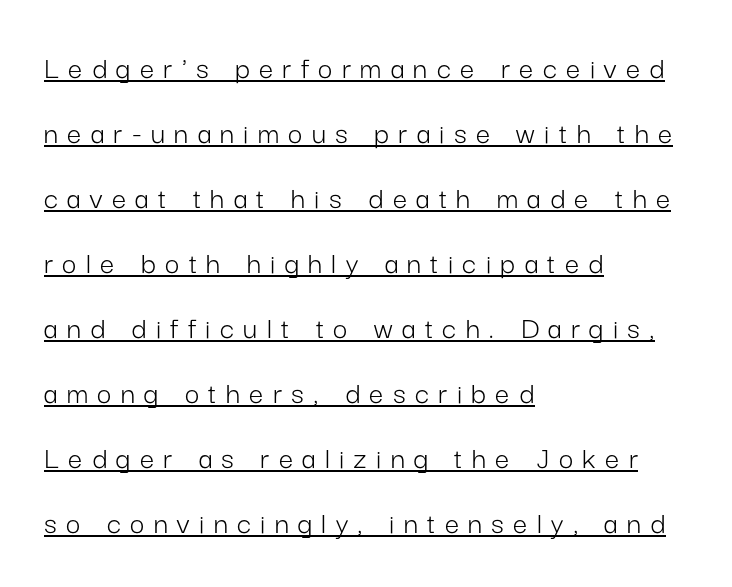
Leading: increased. Each letter keeps its own natural width here, so spacing adapts to shape. The line texture is sparse and dotted thanks to wide tracking. Serif or sans? Sans — the stroke terminals are bare. Is the block centered? No — it sits flush against the left margin.
